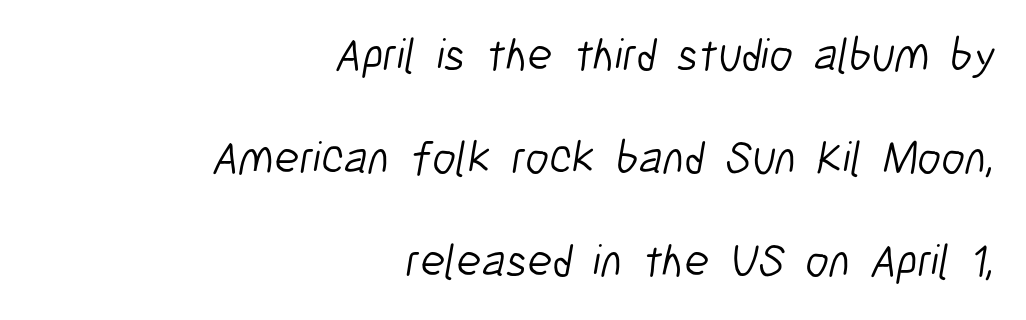
Is the block centered? No — it sits flush against the right margin. Underlining? Definitely not there. The line-height multiplier appears high, well above default. The font is comparable to plain body text, perhaps lighter. Nothing unusual about the tracking: characters are spaced as the font intends. The designer went with a sans here, leaving each stem footless.
